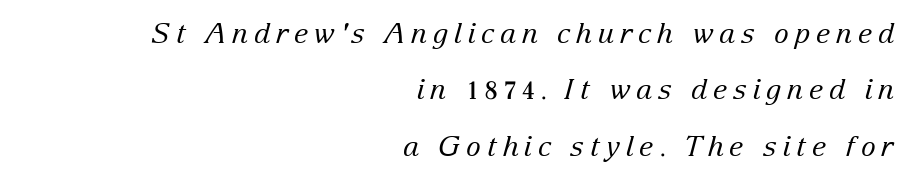
{"serif": "yes", "italic": "yes", "lean": "right", "slant_degrees": 15, "bold": "no", "weight": "regular", "width": "normal", "stroke_contrast": "low", "x_height": "medium", "monospaced": "no", "underline": "no", "align": "right", "line_spacing": "loose", "line_spacing_ratio": 2.01, "letter_spacing": "wide", "letter_spacing_em": 0.2, "glyph_px": 28}
